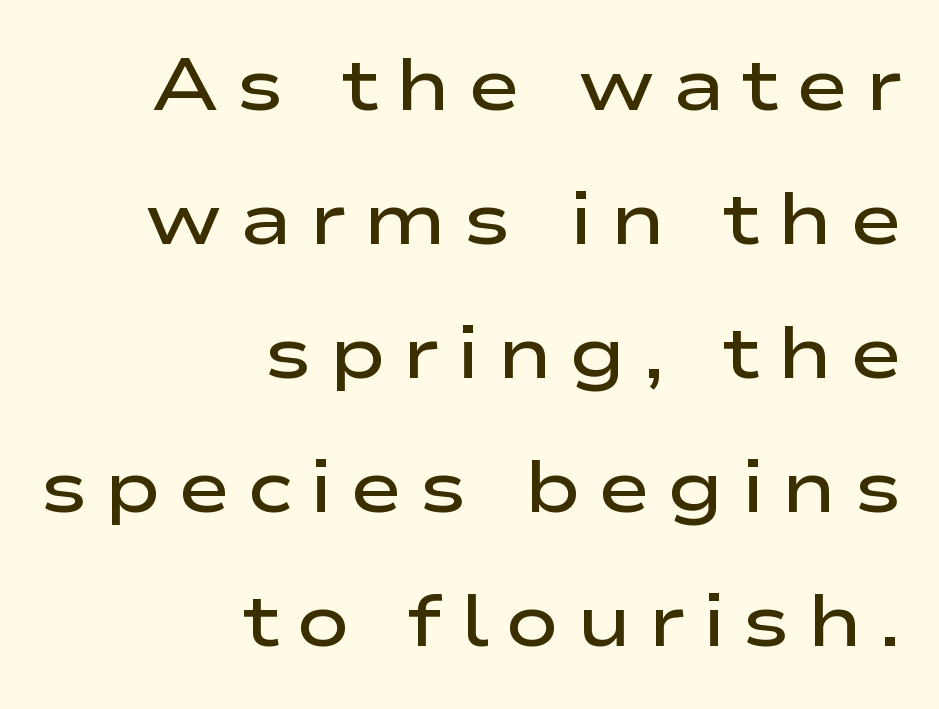
Q: Is the text bold? A: Semi-bold.
Q: Is the text italic (slanted)? A: No, it is upright.
Q: Is the typeface a serif or a sans-serif typeface? A: Sans-serif.
Q: Is the text underlined? A: No.
Q: How is the paragraph aligned? A: Right-aligned.
Q: Is the spacing between letters normal or unusually wide? A: Unusually wide.
Q: Width (condensed, normal, or wide)? A: Wide.
Q: Stroke contrast? A: Low.
Q: x-height? A: Medium.
Q: Monospaced? A: No.
